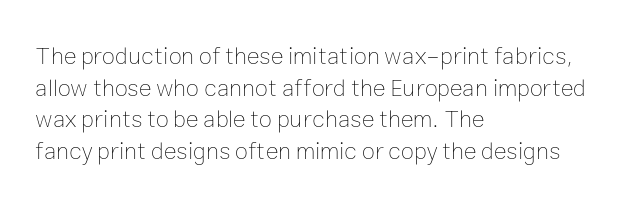
The image shows 24 px text type, upright; set left-aligned, normal line spacing (1.32x), normal letter spacing, not underlined.
